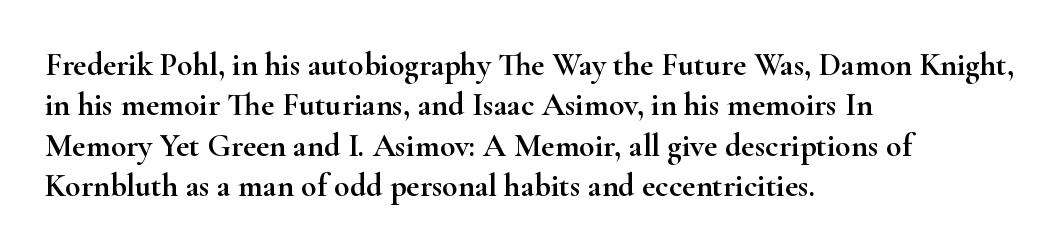
{"serif": "yes", "italic": "no", "width": "wide", "stroke_contrast": "high", "x_height": "small", "monospaced": "no", "underline": "no", "align": "left", "line_spacing": "normal", "line_spacing_ratio": 1.26, "letter_spacing": "normal", "letter_spacing_em": 0.0, "glyph_px": 32}
